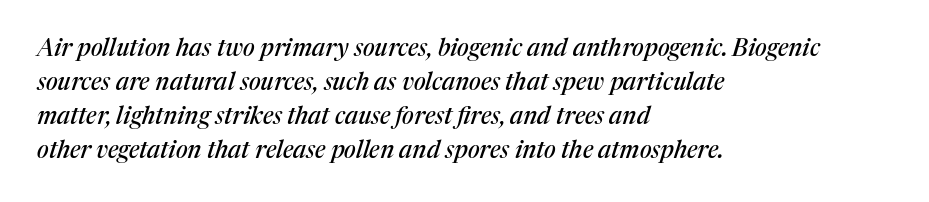
Students, note that the glyphs here touch the page at normal intervals. Just letters on the line, the space beneath them empty. Teacher's note: observe the even left margin — that is flush-left alignment. The lettering tilts uniformly, giving the passage an italic look. The block of text has a typical density, with ordinary space between rows.
